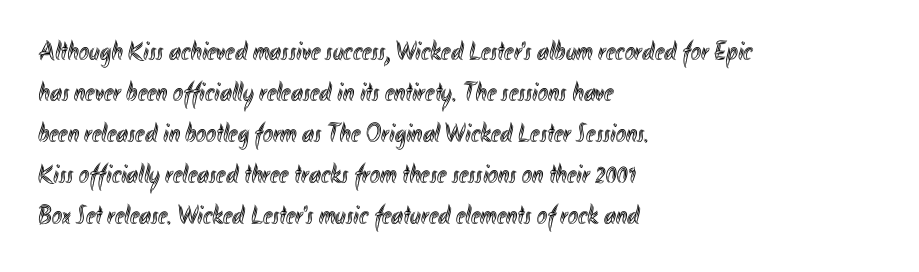
Underlining? Definitely not there. The passage shown stacks its lines at a standard gap. Is the block centered? No — it sits flush against the left margin.
